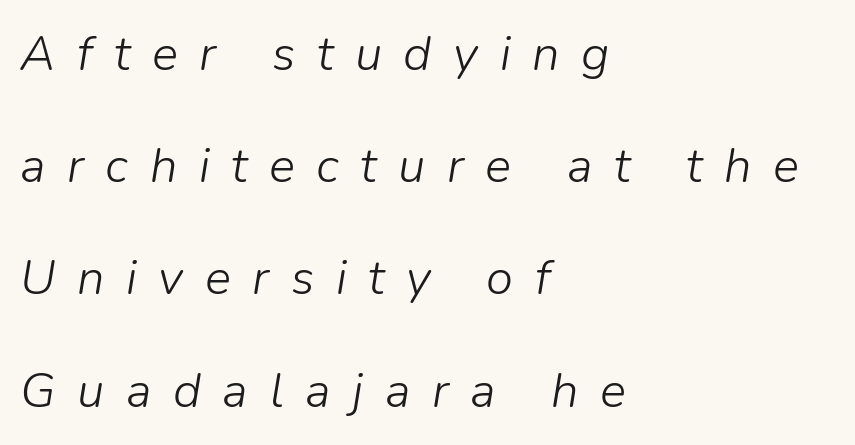
Unbolded letterforms with no extra heft. The passage shown is typed in a proportional face where columns would drift. This sample uses an oblique cut, with every glyph tilted off the vertical. Descender tails drop into unmarked territory. If you drew a ruler down the left edge, every line would touch it. Vertically, the passage feels expansive, rows floating well apart.
